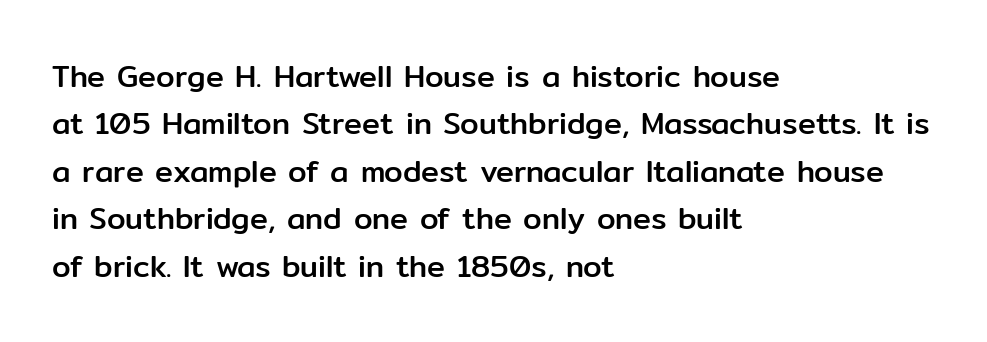
Descenders hang freely into open space. The letters advance in unequal steps, a hallmark of proportional type. A typesetter would call this leading conventional body-copy spacing. Style check: upright.
